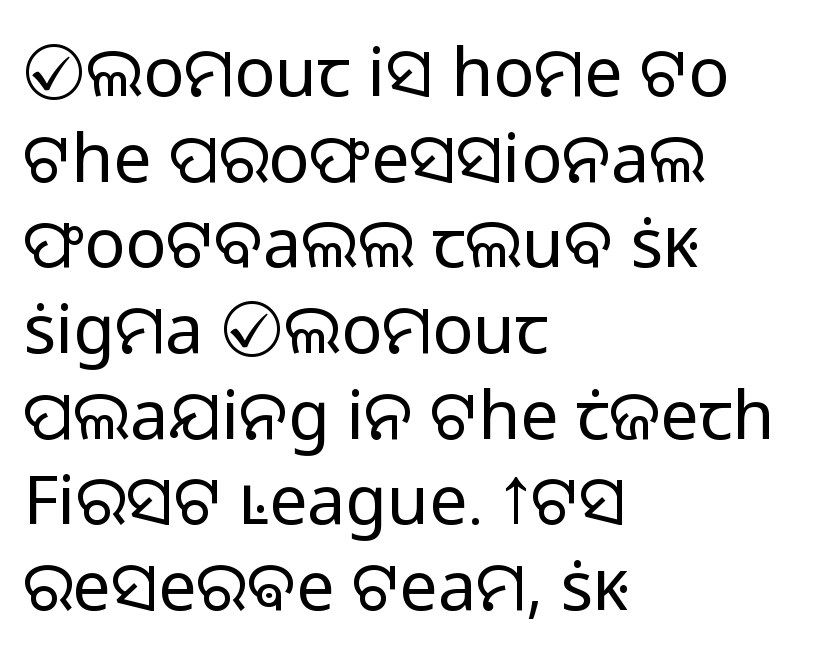
Q: Is the text bold? A: No.
Q: Is the text italic (slanted)? A: No, it is upright.
Q: Is the typeface a serif or a sans-serif typeface? A: Sans-serif.
Q: Is the text underlined? A: No.
Q: How is the paragraph aligned? A: Left-aligned.
Q: Is the spacing between letters normal or unusually wide? A: Normal.
Q: Is the spacing between lines tight, normal or loose? A: Normal.
Q: Width (condensed, normal, or wide)? A: Normal.
Q: Stroke contrast? A: Low.
Q: x-height? A: Medium.
Q: Monospaced? A: No.
